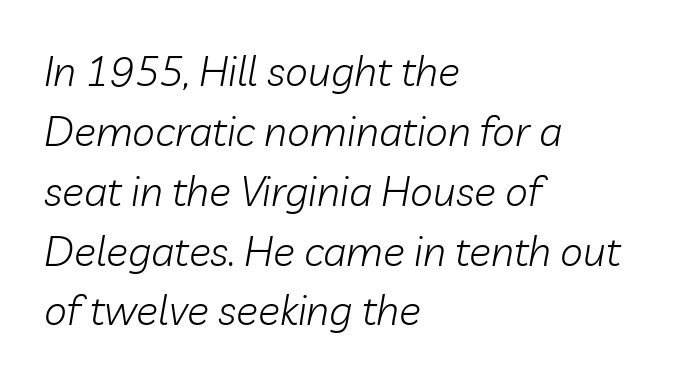
{"italic": "yes", "lean": "right", "slant_degrees": 10, "bold": "no", "weight": "light", "width": "normal", "stroke_contrast": "low", "x_height": "medium", "monospaced": "no", "underline": "no", "align": "left", "line_spacing": "normal", "line_spacing_ratio": 1.46, "letter_spacing": "normal", "letter_spacing_em": 0.0, "glyph_px": 41}
